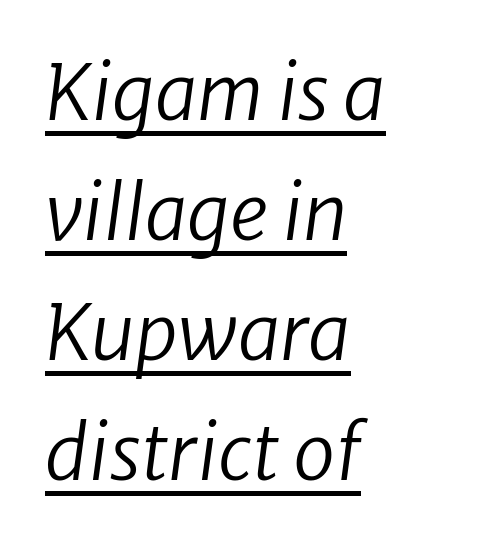
{"italic": "yes", "lean": "right", "slant_degrees": 8, "bold": "no", "weight": "regular", "width": "normal", "stroke_contrast": "low", "x_height": "medium", "monospaced": "no", "underline": "yes", "align": "left", "line_spacing": "normal", "line_spacing_ratio": 1.58, "letter_spacing": "normal", "letter_spacing_em": 0.0, "glyph_px": 76}
